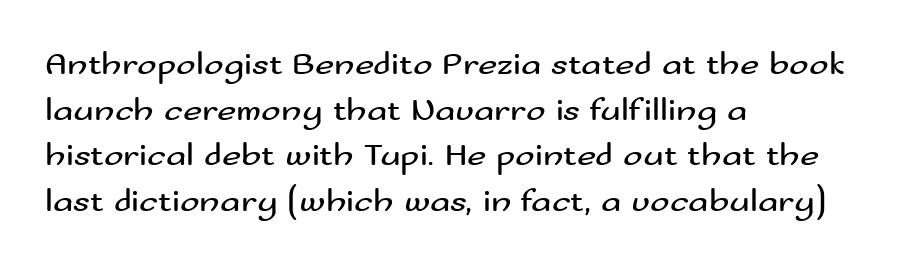
A typesetter would call this zero additional tracking. Here the designer chose a conventional face with non-uniform glyph widths. This sample uses a sans-serif face. Compared with a typical body face, this is equally light or lighter still.
